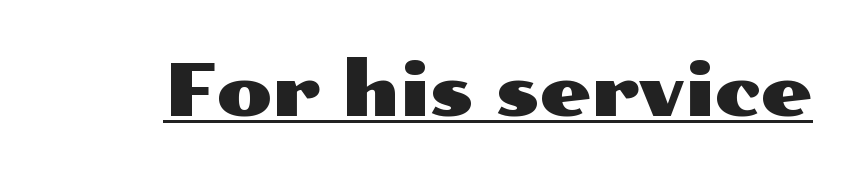
You could call the tracking neutral — neither tight nor loose. Decoration check: the copy is underlined. In terms of letterform style, serifs are entirely absent. The letters stand upright; this is a roman face. You could not count columns in this text — the font is proportionally spaced.
